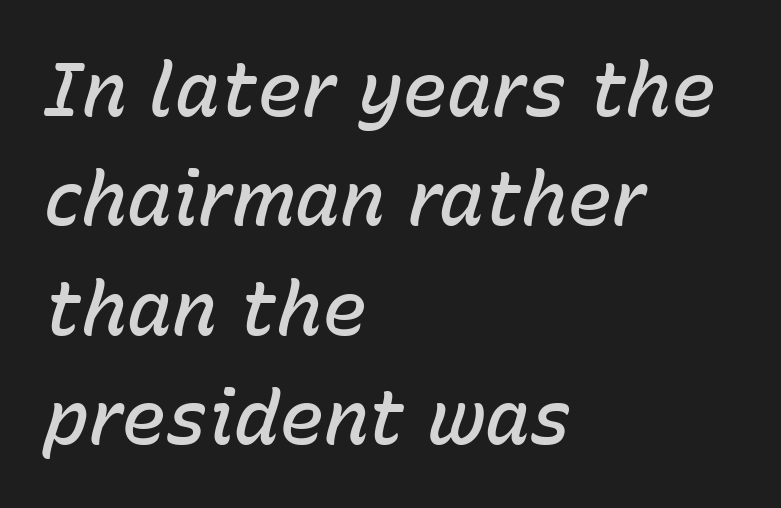
Q: Is the text bold? A: Semi-bold.
Q: Is the text italic (slanted)? A: Yes, it leans right by about 15 degrees.
Q: Is the text underlined? A: No.
Q: How is the paragraph aligned? A: Left-aligned.
Q: Is the spacing between letters normal or unusually wide? A: Normal.
Q: Is the spacing between lines tight, normal or loose? A: Normal.
Q: Width (condensed, normal, or wide)? A: Normal.
Q: Stroke contrast? A: Low.
Q: x-height? A: Medium.
Q: Monospaced? A: No.
